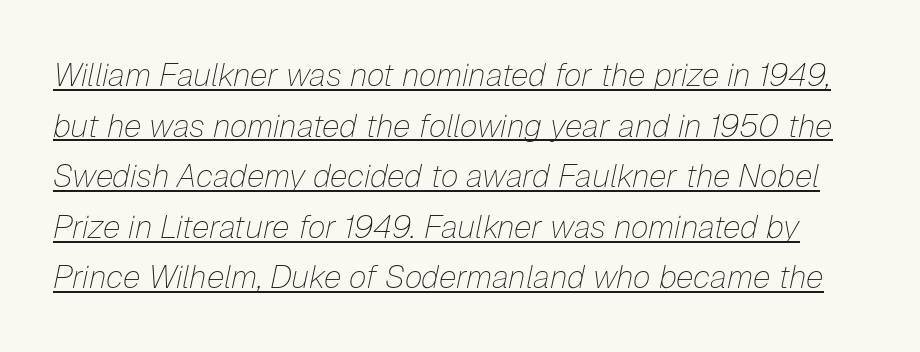
The image shows 32 px thin type, italic (leaning right); set normal line spacing (1.58x), normal letter spacing, underlined; low stroke contrast and a medium x-height.
